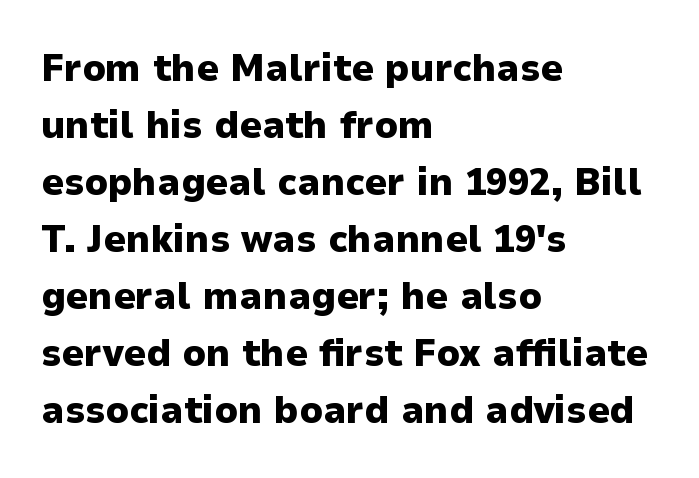
{"serif": "no", "italic": "no", "bold": "yes", "weight": "heavy", "width": "normal", "stroke_contrast": "low", "x_height": "medium", "monospaced": "no", "underline": "no", "align": "left", "line_spacing": "normal", "line_spacing_ratio": 1.46, "letter_spacing": "normal", "letter_spacing_em": 0.0, "glyph_px": 39}
